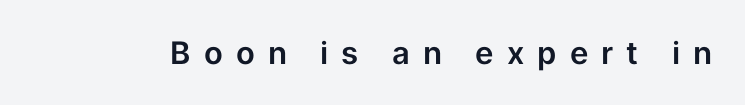
Q: Is the text italic (slanted)? A: No, it is upright.
Q: Is the typeface a serif or a sans-serif typeface? A: Sans-serif.
Q: Is the text underlined? A: No.
Q: Is the spacing between letters normal or unusually wide? A: Unusually wide.
Q: Width (condensed, normal, or wide)? A: Normal.
Q: Stroke contrast? A: Low.
Q: x-height? A: Medium.
Q: Monospaced? A: No.
